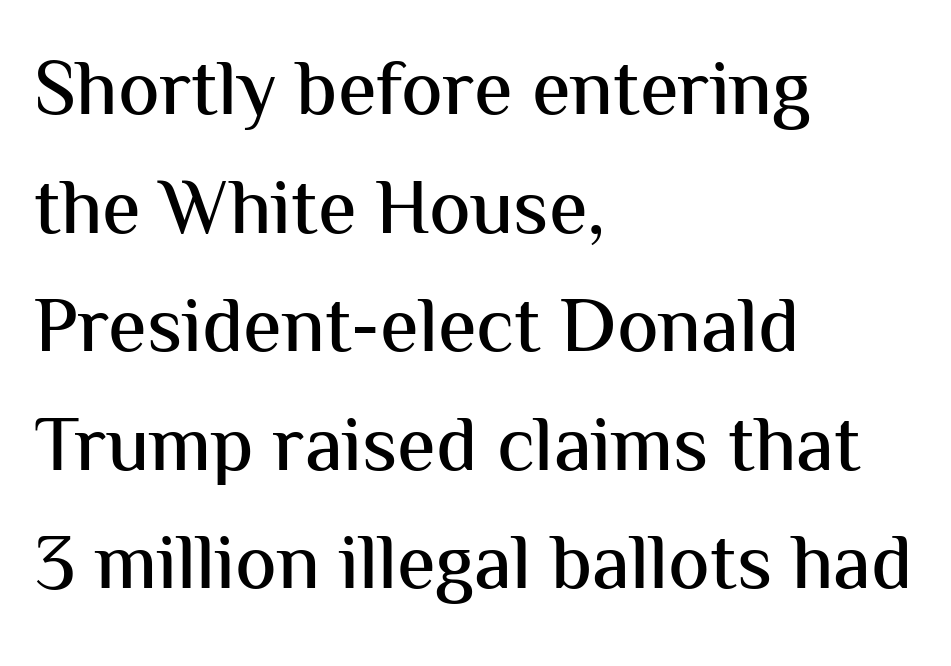
The image shows 78 px sans-serif type, upright; set left-aligned, normal line spacing (1.52x), normal letter spacing, not underlined; medium stroke contrast and a medium x-height.
